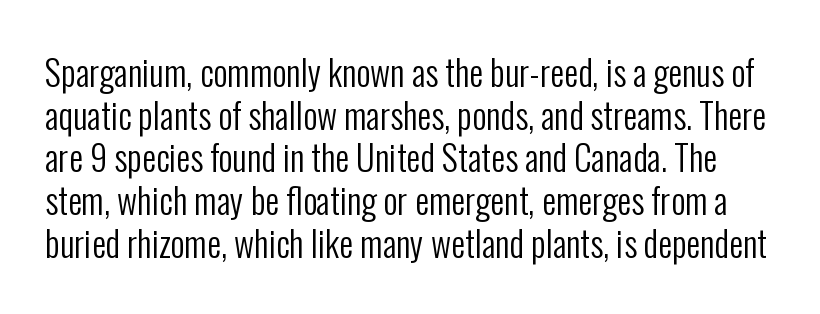
{"serif": "no", "italic": "no", "bold": "no", "weight": "regular", "width": "condensed", "stroke_contrast": "low", "x_height": "medium", "monospaced": "no", "underline": "no", "line_spacing_ratio": 1.22, "letter_spacing": "normal", "letter_spacing_em": 0.0, "glyph_px": 35}
